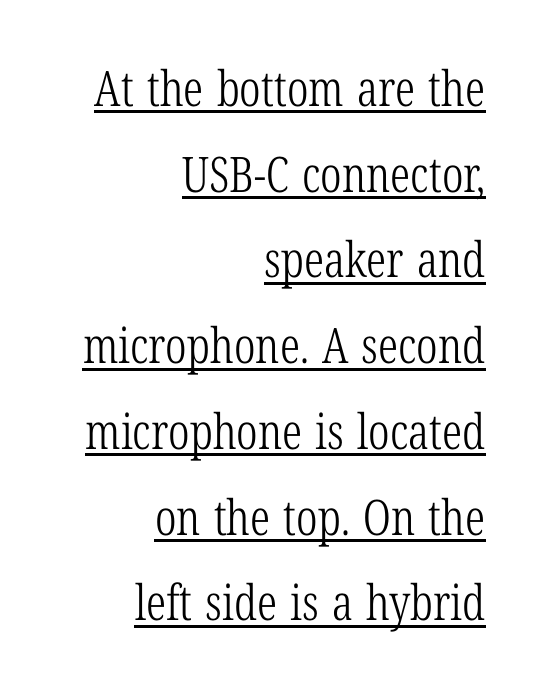
{"serif": "yes", "italic": "no", "bold": "no", "weight": "light", "width": "condensed", "stroke_contrast": "low", "x_height": "medium", "monospaced": "no", "underline": "yes", "align": "right", "line_spacing_ratio": 1.75, "letter_spacing": "normal", "letter_spacing_em": 0.0, "glyph_px": 49}
